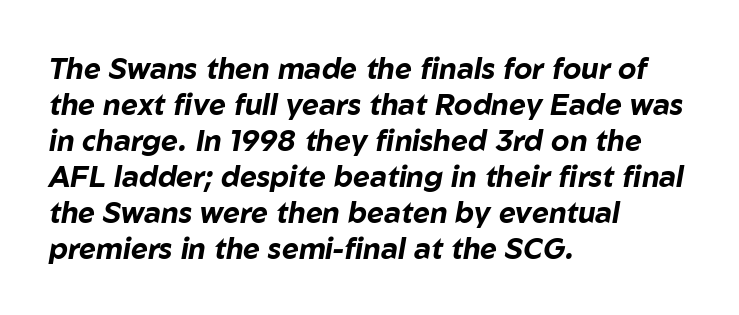
{"italic": "yes", "lean": "right", "slant_degrees": 10, "bold": "yes", "weight": "bold", "width": "normal", "stroke_contrast": "low", "x_height": "medium", "monospaced": "no", "underline": "no", "align": "left", "line_spacing_ratio": 1.24, "letter_spacing": "normal", "letter_spacing_em": 0.0, "glyph_px": 29}
